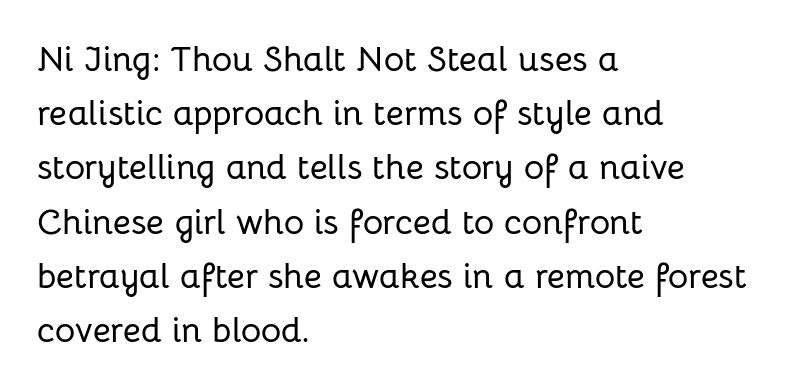
{"serif": "no", "italic": "no", "width": "normal", "stroke_contrast": "low", "x_height": "medium", "monospaced": "no", "underline": "no", "align": "left", "line_spacing": "normal", "line_spacing_ratio": 1.55, "letter_spacing": "normal", "letter_spacing_em": 0.0, "glyph_px": 35}
